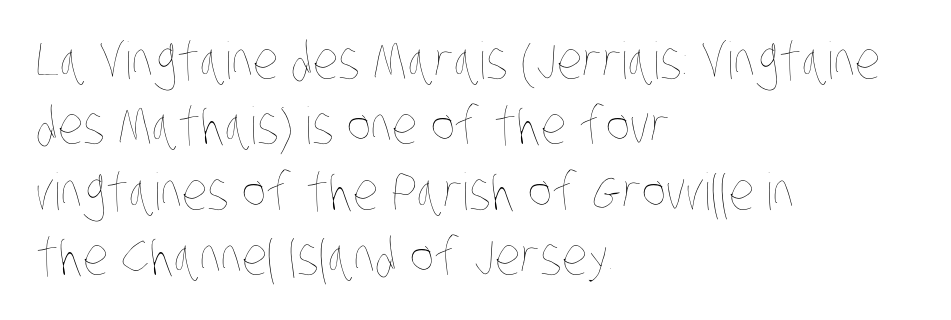
Q: Is the text bold? A: No.
Q: Is the text underlined? A: No.
Q: How is the paragraph aligned? A: Left-aligned.
Q: Is the spacing between letters normal or unusually wide? A: Normal.
Q: Is the spacing between lines tight, normal or loose? A: Normal.
Q: Width (condensed, normal, or wide)? A: Condensed.
Q: Stroke contrast? A: Low.
Q: x-height? A: Large.
Q: Monospaced? A: No.
